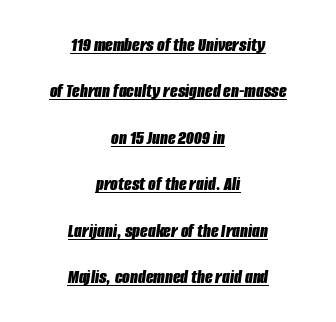
A centered setting, common on invitations and titles, is used for this passage. The gaps between neighbouring characters are ordinary and unremarkable. Bold? Absolutely — the strokes are thick and heavy. Each line of the rendering has a horizontal stroke beneath the glyphs.
